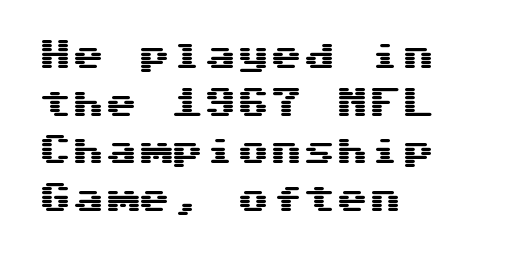
{"serif": "no", "italic": "no", "width": "wide", "stroke_contrast": "medium", "x_height": "medium", "underline": "no", "align": "left", "line_spacing": "normal", "line_spacing_ratio": 1.44, "letter_spacing": "normal", "letter_spacing_em": 0.0, "glyph_px": 33}
